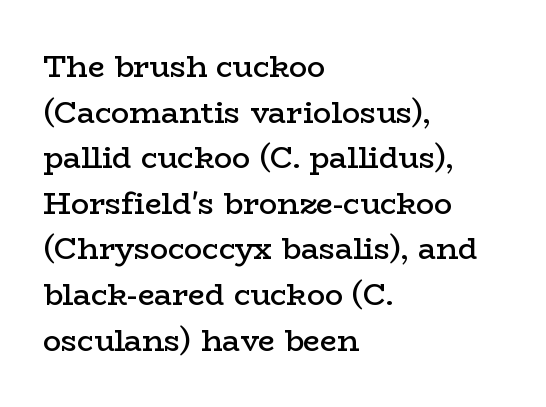
The image shows 30 px semibold, wide serif type, upright; set left-aligned, normal line spacing (1.52x), normal letter spacing, not underlined; low stroke contrast and a medium x-height.
